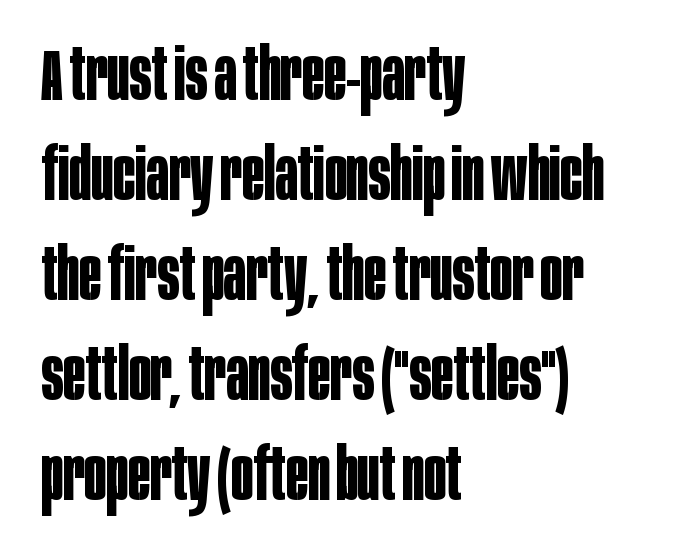
Heavy, bold letterforms. Honestly, there is no underline to notice here at all. All the whitespace from short lines collects on the right. This sample uses plain, unmodified letter spacing.
